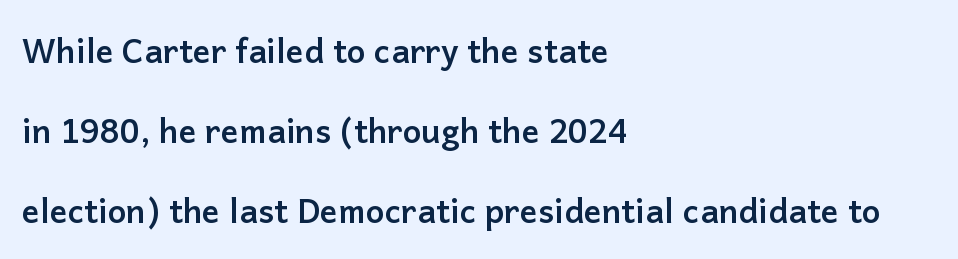
Q: Is the text bold? A: Yes.
Q: Is the text italic (slanted)? A: No, it is upright.
Q: Is the typeface a serif or a sans-serif typeface? A: Sans-serif.
Q: Is the text underlined? A: No.
Q: How is the paragraph aligned? A: Left-aligned.
Q: Is the spacing between letters normal or unusually wide? A: Normal.
Q: Is the spacing between lines tight, normal or loose? A: Loose.
Q: Width (condensed, normal, or wide)? A: Normal.
Q: Stroke contrast? A: Low.
Q: x-height? A: Medium.
Q: Monospaced? A: No.
